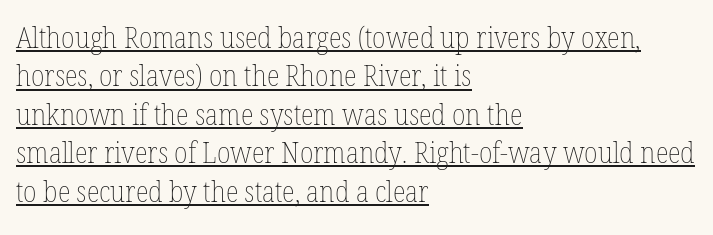
Q: Is the text bold? A: No.
Q: Is the text italic (slanted)? A: No, it is upright.
Q: Is the text underlined? A: Yes.
Q: How is the paragraph aligned? A: Left-aligned.
Q: Is the spacing between letters normal or unusually wide? A: Normal.
Q: Is the spacing between lines tight, normal or loose? A: Normal.
Q: Width (condensed, normal, or wide)? A: Condensed.
Q: Stroke contrast? A: Low.
Q: x-height? A: Medium.
Q: Monospaced? A: No.
